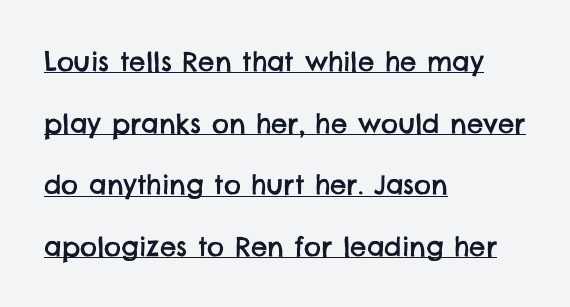
Q: Is the text underlined? A: Yes.
Q: How is the paragraph aligned? A: Left-aligned.
Q: Is the spacing between letters normal or unusually wide? A: Normal.
Q: Is the spacing between lines tight, normal or loose? A: Loose.
